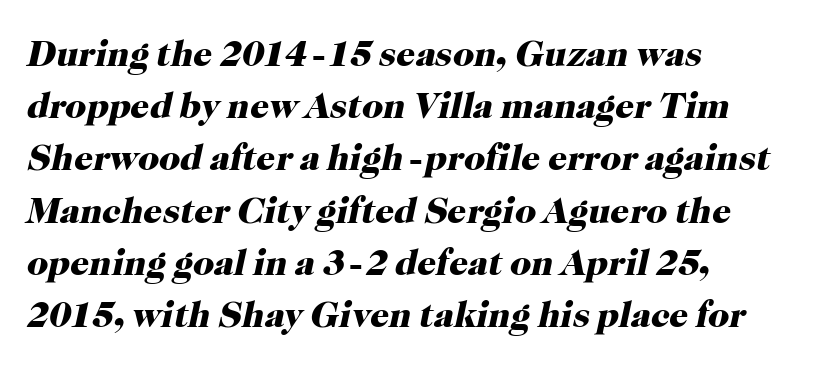
The type family on display is of the serif kind. If you measured baseline to baseline, you'd find a middling distance. The baseline area is clear. The rendering applies a slant to the glyphs. A classic flush-left, rag-right setting is used for this passage.
